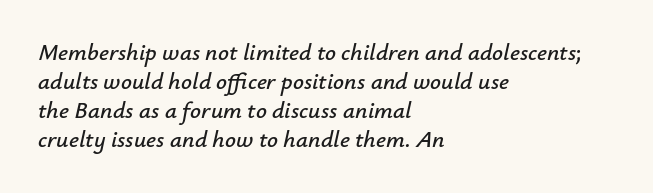
The image shows 24 px text type, italic (leaning right); set left-aligned, line spacing 1.21x, normal letter spacing, not underlined.
